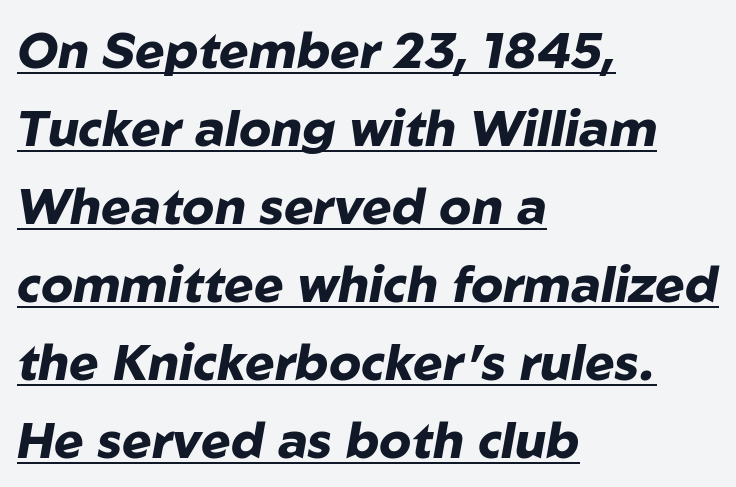
The image shows 50 px heavy type, italic (leaning right); set left-aligned, normal line spacing (1.56x), normal letter spacing, underlined; low stroke contrast and a medium x-height.
